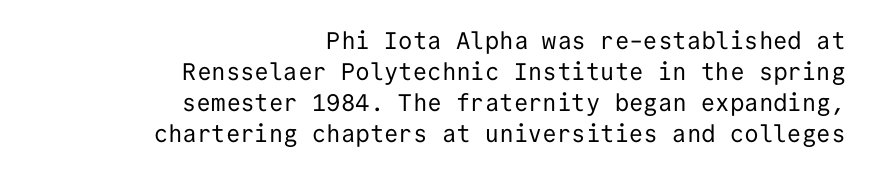
The image shows 24 px text type, upright; set right-aligned, normal line spacing (1.29x), normal letter spacing, not underlined.
